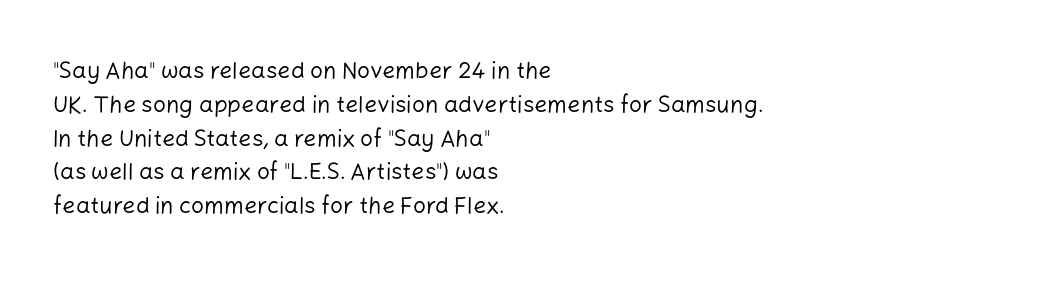
Just letters on the line, the space beneath them empty. Evenly set lines give the paragraph a standard silhouette. Heft: none added — not bold. Notice how the passage keeps a crisp vertical edge on the left only. No extra tracking has been applied to these lines. A roman cut, with each character standing at attention.
